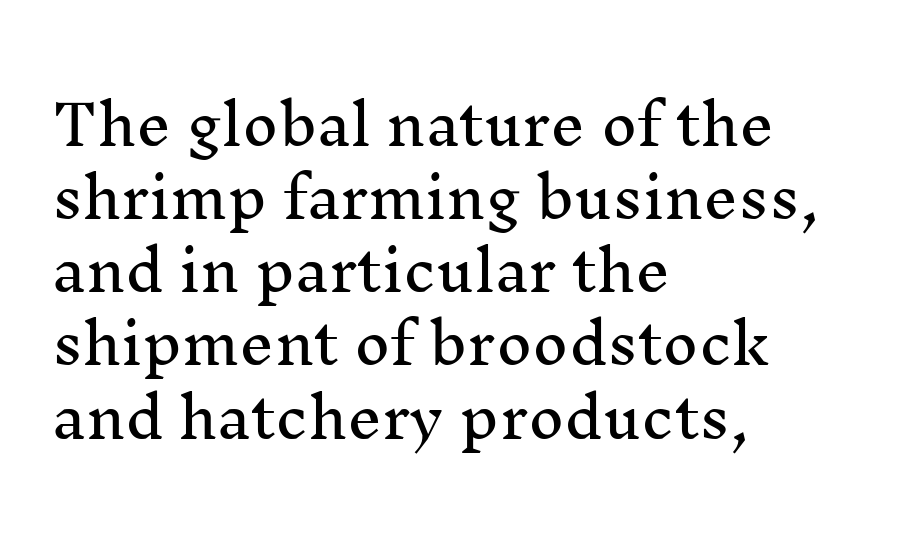
Q: Is the text italic (slanted)? A: No, it is upright.
Q: Is the typeface a serif or a sans-serif typeface? A: Serif.
Q: Is the text underlined? A: No.
Q: How is the paragraph aligned? A: Left-aligned.
Q: Is the spacing between letters normal or unusually wide? A: Normal.
Q: Is the spacing between lines tight, normal or loose? A: Normal.
Q: Width (condensed, normal, or wide)? A: Normal.
Q: Stroke contrast? A: Medium.
Q: x-height? A: Medium.
Q: Monospaced? A: No.
